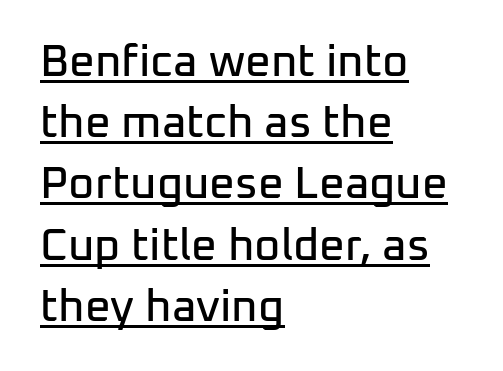
{"serif": "no", "italic": "no", "width": "normal", "stroke_contrast": "low", "x_height": "medium", "monospaced": "no", "underline": "yes", "align": "left", "line_spacing": "normal", "line_spacing_ratio": 1.36, "letter_spacing": "normal", "letter_spacing_em": 0.0, "glyph_px": 45}
